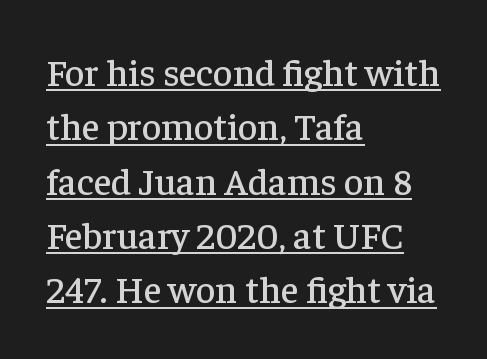
The typeface chosen for these lines features serifs. The lettering stays uniformly vertical, giving the passage a roman look. You could not count columns in this text — the font is proportionally spaced. Leftover space on each line is placed entirely after the last word.
